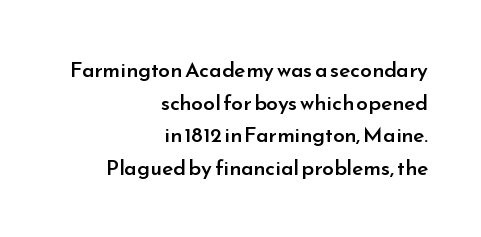
The image shows 21 px text type, upright; set right-aligned, normal line spacing (1.55x), normal letter spacing, not underlined.
